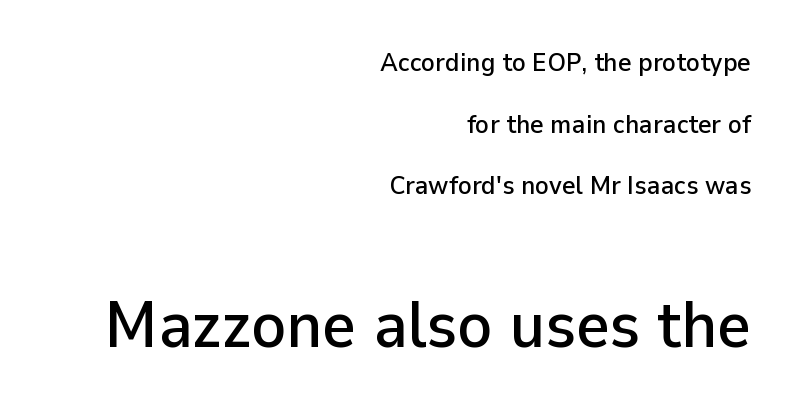
Caption: standard tracking, unaltered. Do the letters lean? They stand straight. Size contrast runs from small at the top to large at the bottom. Notice the wide empty band between every row — that's loose leading. The foot of each line stays bare and open. Each letter's strokes conclude bluntly, with no projecting serifs.
